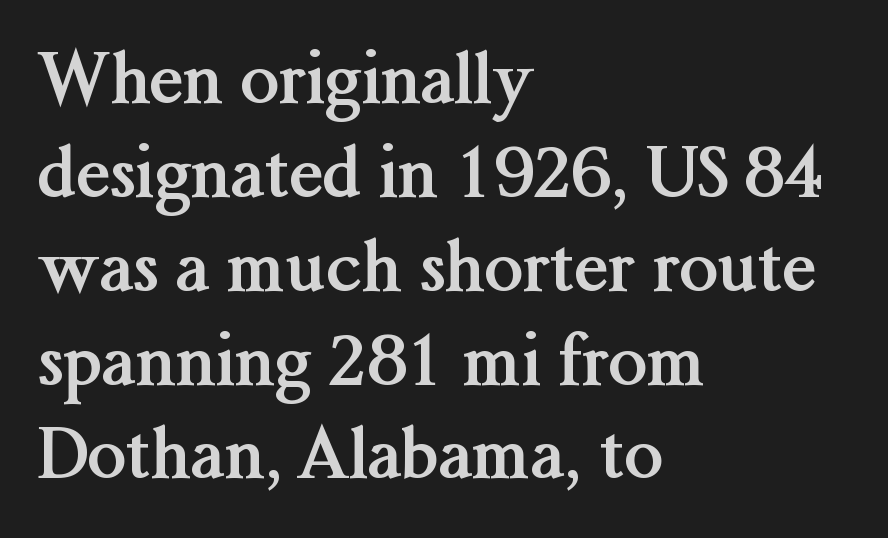
Style check: upright. One glance says typical: line gaps are just what's usual. The zone under the glyphs is completely vacant. I'd call this a serif setting — the letters wear small feet. The type is set solid horizontally, with unmodified tracking.
